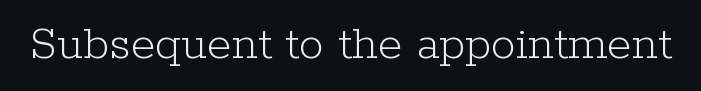
{"serif": "yes", "italic": "no", "bold": "no", "weight": "light", "width": "normal", "stroke_contrast": "low", "x_height": "medium", "monospaced": "no", "underline": "no", "letter_spacing": "normal", "letter_spacing_em": 0.0, "glyph_px": 50}
